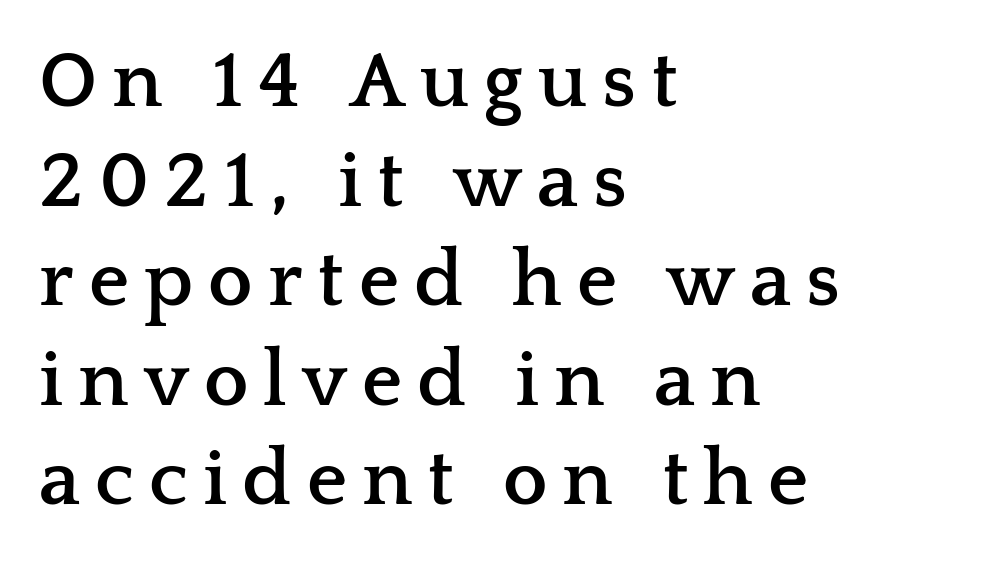
Q: Is the text bold? A: Yes.
Q: Is the text italic (slanted)? A: No, it is upright.
Q: Is the typeface a serif or a sans-serif typeface? A: Serif.
Q: Is the text underlined? A: No.
Q: How is the paragraph aligned? A: Left-aligned.
Q: Is the spacing between lines tight, normal or loose? A: Normal.
Q: Width (condensed, normal, or wide)? A: Wide.
Q: Stroke contrast? A: Low.
Q: x-height? A: Medium.
Q: Monospaced? A: No.
